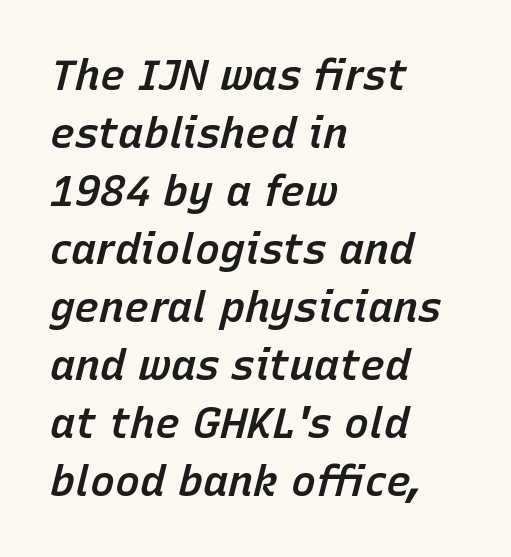
Q: Is the text bold? A: Semi-bold.
Q: Is the text italic (slanted)? A: Yes, it leans right by about 15 degrees.
Q: Is the text underlined? A: No.
Q: How is the paragraph aligned? A: Left-aligned.
Q: Is the spacing between letters normal or unusually wide? A: Normal.
Q: Is the spacing between lines tight, normal or loose? A: Normal.
Q: Width (condensed, normal, or wide)? A: Normal.
Q: Stroke contrast? A: Low.
Q: x-height? A: Medium.
Q: Monospaced? A: No.
